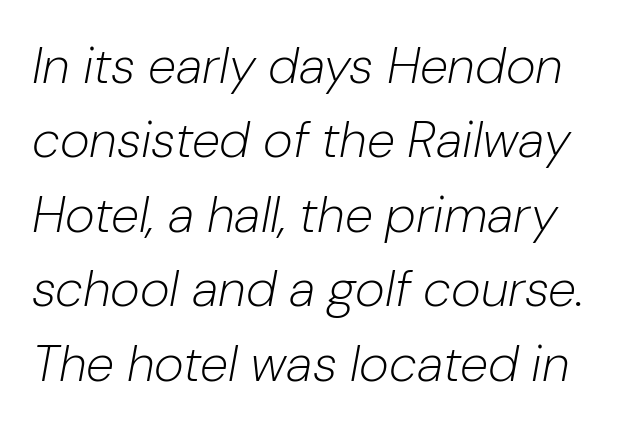
{"italic": "yes", "lean": "right", "slant_degrees": 10, "bold": "no", "weight": "light", "width": "normal", "stroke_contrast": "low", "x_height": "medium", "monospaced": "no", "underline": "no", "line_spacing": "normal", "line_spacing_ratio": 1.46, "letter_spacing": "normal", "letter_spacing_em": 0.0, "glyph_px": 51}
